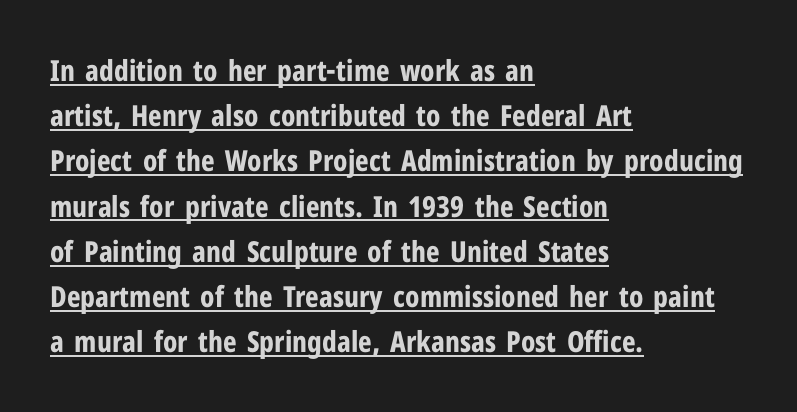
Q: Is the text bold? A: Yes.
Q: Is the text italic (slanted)? A: No, it is upright.
Q: Is the typeface a serif or a sans-serif typeface? A: Sans-serif.
Q: Is the text underlined? A: Yes.
Q: How is the paragraph aligned? A: Left-aligned.
Q: Is the spacing between letters normal or unusually wide? A: Normal.
Q: Is the spacing between lines tight, normal or loose? A: Normal.
Q: Width (condensed, normal, or wide)? A: Condensed.
Q: Stroke contrast? A: Low.
Q: x-height? A: Medium.
Q: Monospaced? A: No.
